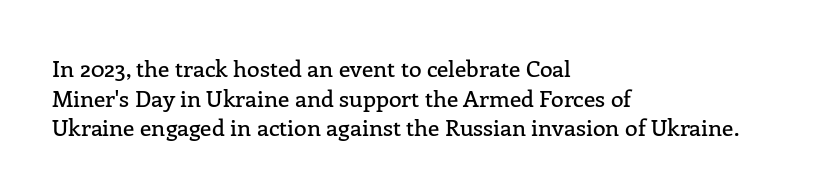
The image shows 23 px text type, upright; set left-aligned, normal line spacing (1.29x), normal letter spacing, not underlined.
